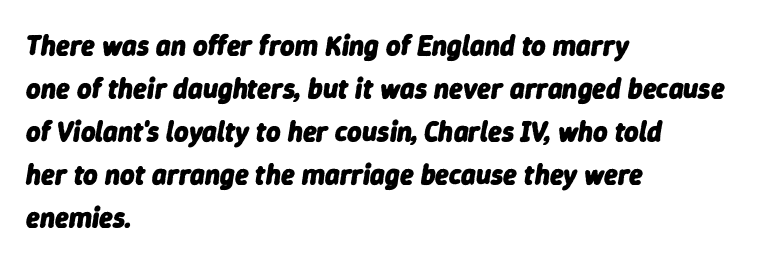
The image shows 28 px heavy type, italic (leaning right); set left-aligned, normal line spacing (1.54x), normal letter spacing, not underlined; low stroke contrast and a medium x-height.
